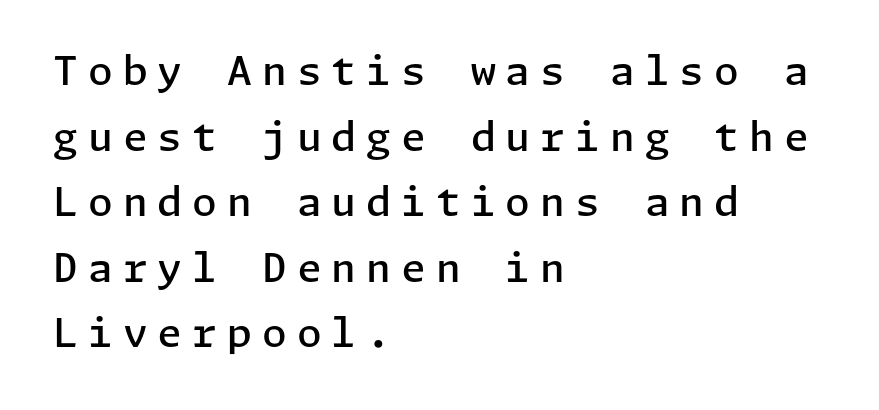
{"serif": "no", "italic": "no", "bold": "semi", "weight": "semibold", "width": "normal", "stroke_contrast": "low", "x_height": "medium", "underline": "no", "align": "left", "line_spacing": "normal", "line_spacing_ratio": 1.64, "letter_spacing": "wide", "letter_spacing_em": 0.25, "glyph_px": 40}
